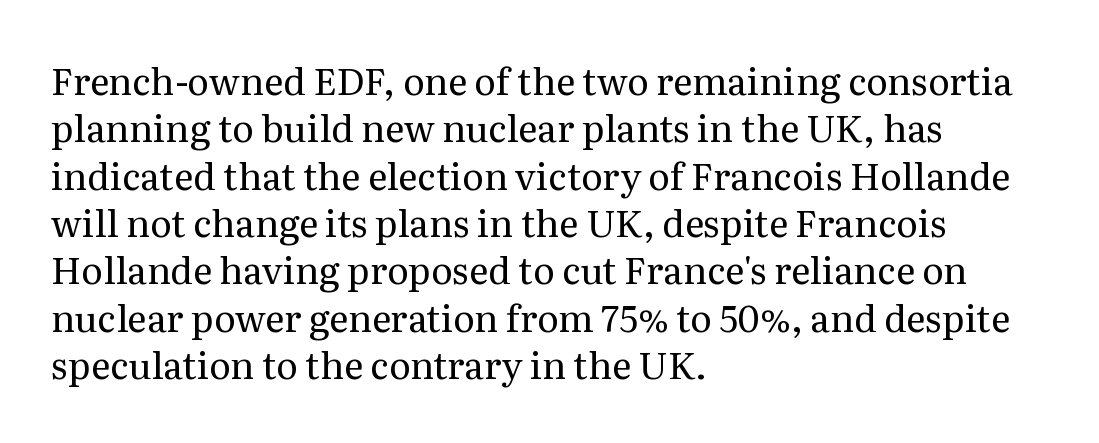
No word sits above an underline. Do the characters align in a grid? No, the font is proportional. The characters display serif detailing at their extremities. The passage shown has conventional tracking throughout. A typesetter would call this leading conventional body-copy spacing.
